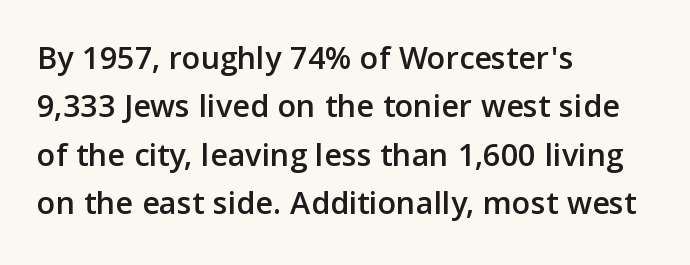
Q: Is the text italic (slanted)? A: No, it is upright.
Q: Is the typeface a serif or a sans-serif typeface? A: Sans-serif.
Q: Is the text underlined? A: No.
Q: How is the paragraph aligned? A: Left-aligned.
Q: Is the spacing between letters normal or unusually wide? A: Normal.
Q: Is the spacing between lines tight, normal or loose? A: Normal.
Q: Width (condensed, normal, or wide)? A: Normal.
Q: Stroke contrast? A: Low.
Q: x-height? A: Medium.
Q: Monospaced? A: No.
